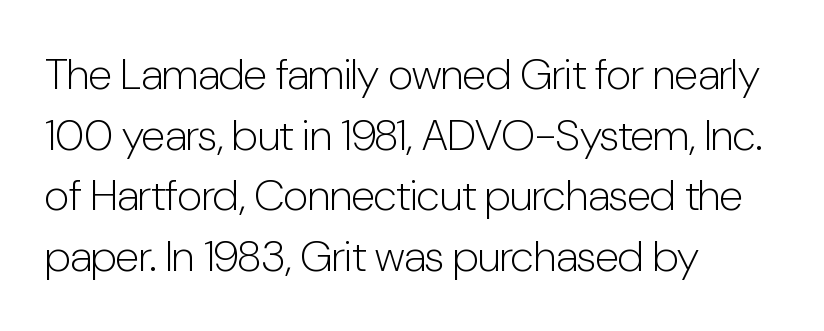
Q: Is the text bold? A: No.
Q: Is the text italic (slanted)? A: No, it is upright.
Q: Is the typeface a serif or a sans-serif typeface? A: Sans-serif.
Q: Is the text underlined? A: No.
Q: How is the paragraph aligned? A: Left-aligned.
Q: Is the spacing between letters normal or unusually wide? A: Normal.
Q: Is the spacing between lines tight, normal or loose? A: Normal.
Q: Width (condensed, normal, or wide)? A: Condensed.
Q: Stroke contrast? A: Low.
Q: x-height? A: Medium.
Q: Monospaced? A: No.
